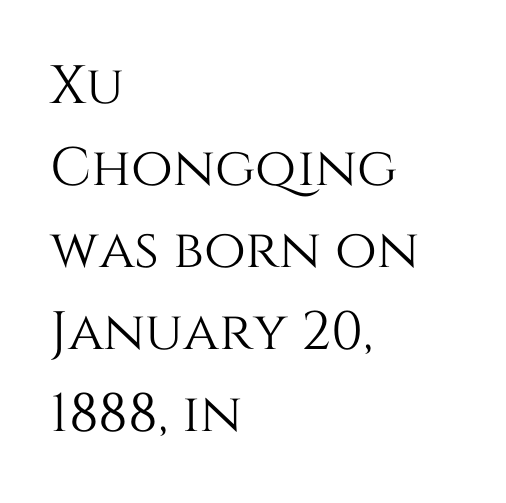
Q: Is the text italic (slanted)? A: No, it is upright.
Q: Is the text underlined? A: No.
Q: How is the paragraph aligned? A: Left-aligned.
Q: Is the spacing between letters normal or unusually wide? A: Normal.
Q: Is the spacing between lines tight, normal or loose? A: Normal.
Q: Width (condensed, normal, or wide)? A: Normal.
Q: Stroke contrast? A: Medium.
Q: x-height? A: Large.
Q: Monospaced? A: No.
